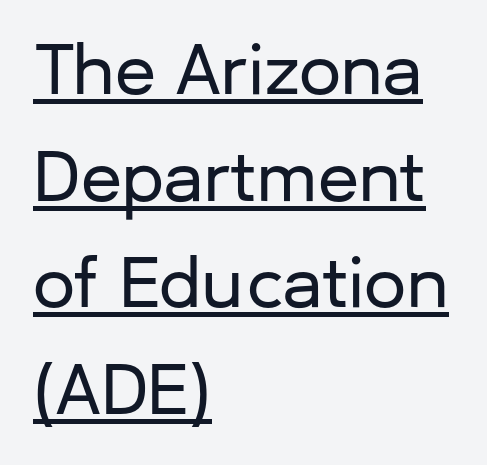
{"serif": "no", "italic": "no", "width": "normal", "stroke_contrast": "low", "x_height": "medium", "monospaced": "no", "underline": "yes", "align": "left", "line_spacing": "normal", "line_spacing_ratio": 1.59, "letter_spacing": "normal", "letter_spacing_em": 0.0, "glyph_px": 67}
